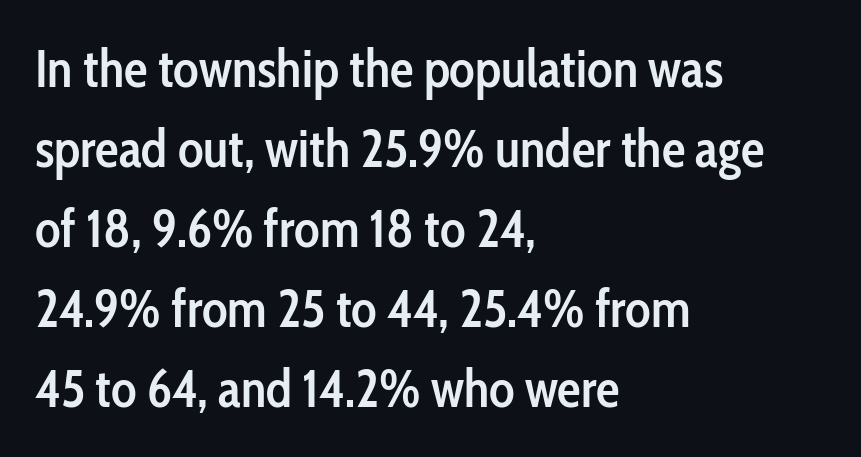
A typesetter would call this zero additional tracking. Does the type have serifs? No, each stem ends abruptly. Horizontally, the lines are justified to the leading edge only. The leading is moderate, giving the passage an even texture. You could not count columns in this text — the font is proportionally spaced. The baseline area is clear.
